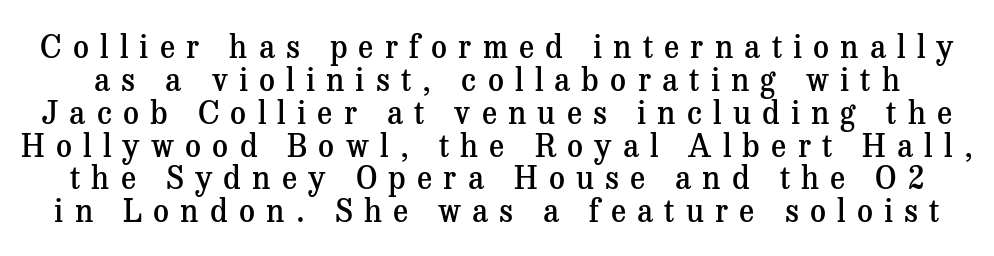
Leading is clearly below the norm, producing a dense column. Semibold letterforms, between regular and bold. Compared with typical body copy, the letter spacing here is much looser. Rendered with straight, roman letterforms. Words float on clear page, feet unadorned.
